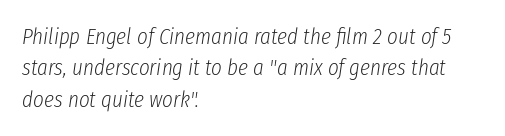
Q: Is the text bold? A: No.
Q: Is the text italic (slanted)? A: Yes, it leans right by about 8 degrees.
Q: Is the text underlined? A: No.
Q: How is the paragraph aligned? A: Left-aligned.
Q: Is the spacing between letters normal or unusually wide? A: Normal.
Q: Is the spacing between lines tight, normal or loose? A: Normal.
